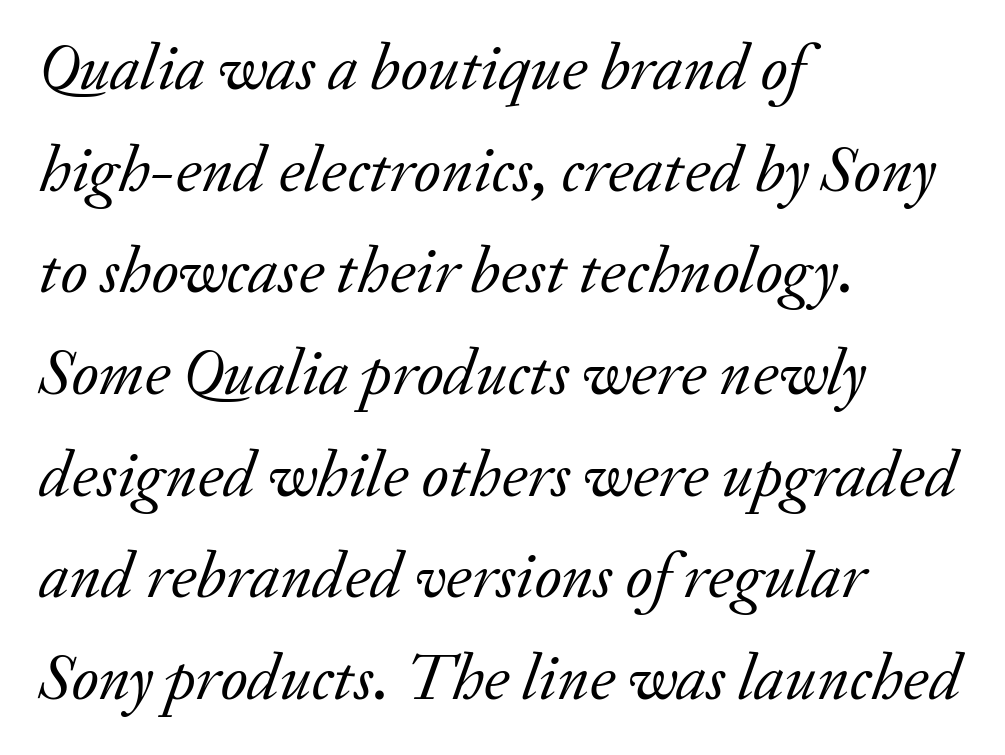
Caption: standard tracking, unaltered. The font sits on the lighter half of the weight spectrum, regular included. Is this a fixed-width face? No — the glyphs have proportional, varying widths. Serif or sans? Serif — the stroke terminals have little feet. Line beginnings align vertically; line endings do not.
